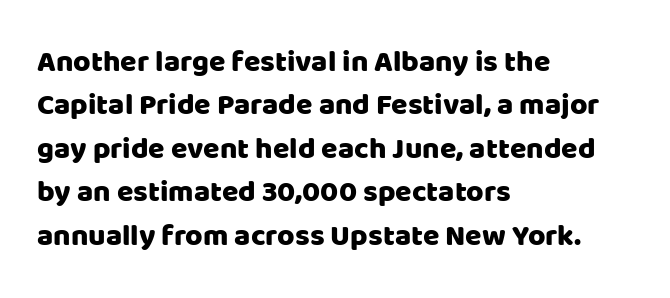
Unlike italic type, these characters show no tilt at all. These lines keep a tight, regular rhythm from letter to letter. Has an underline been added? It has not. Are there feet on the stems? There aren't — it's a sans.
